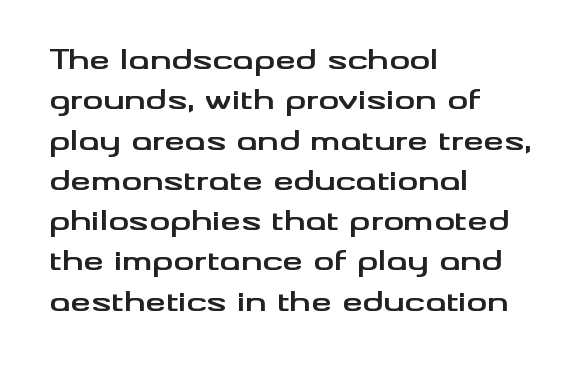
A classic flush-left, rag-right setting is used for this passage. Rows of type keep a routine distance in the vertical direction. Descenders are the only things crossing below the line. The strokes are fattened all the way to bold. Tracking value appears to be zero — textbook default spacing.
